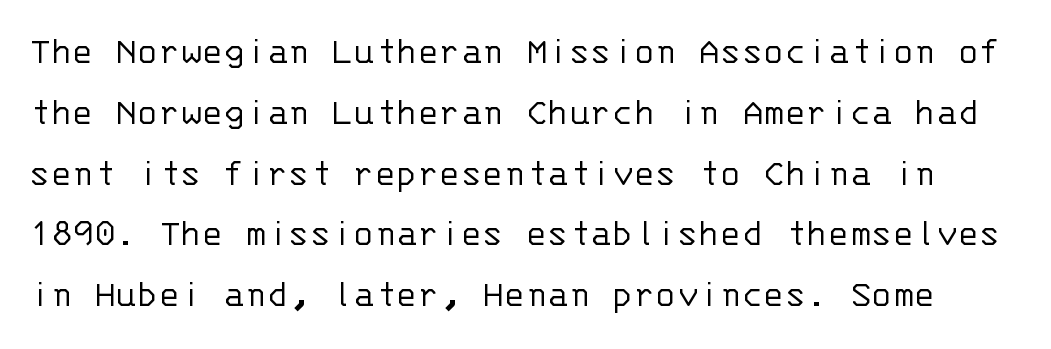
The image shows 40 px light sans-serif type, upright, monospaced; set normal line spacing (1.52x), normal letter spacing, not underlined; low stroke contrast and a large x-height.
